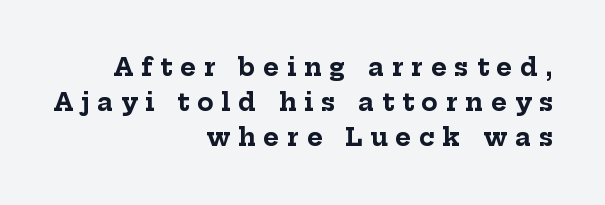
Chunky letters — that's bold for sure. Leftover space on each line is placed entirely before the opening word. Display-style spreading of the glyphs; the letterfit is very open. Whoever set this chose a conventional vertical rhythm. This is the regular roman posture of the typeface.
